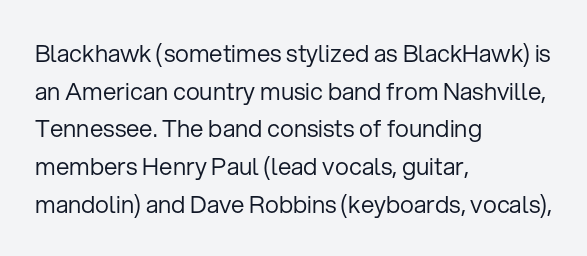
The image shows 24 px text type, upright; set left-aligned, normal line spacing (1.57x), normal letter spacing, not underlined.
